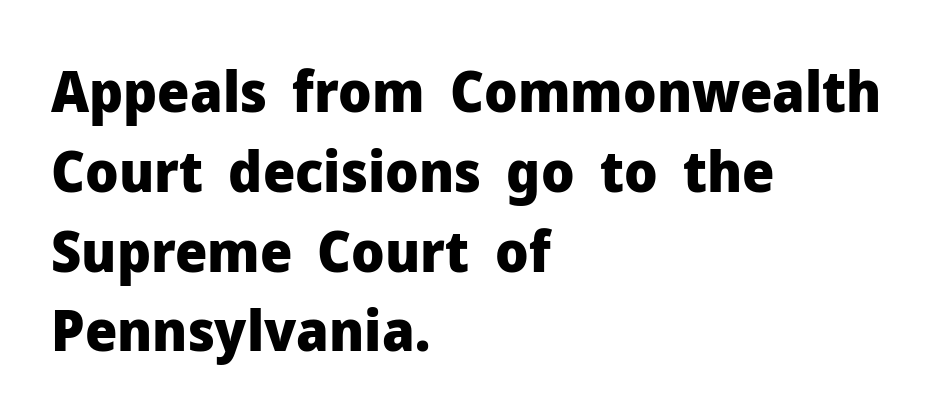
The image shows 57 px heavy sans-serif type, upright; set left-aligned, normal line spacing (1.4x), normal letter spacing, not underlined; low stroke contrast and a medium x-height.
